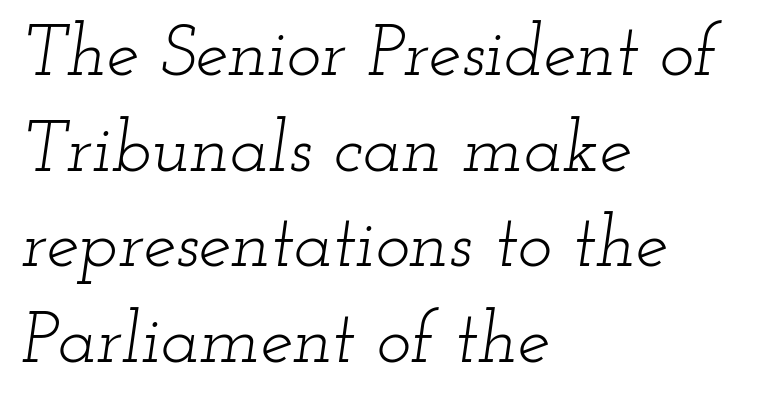
The image shows 73 px light, wide serif type, italic (leaning right); set left-aligned, normal line spacing (1.31x), normal letter spacing, not underlined; low stroke contrast and a small x-height.
